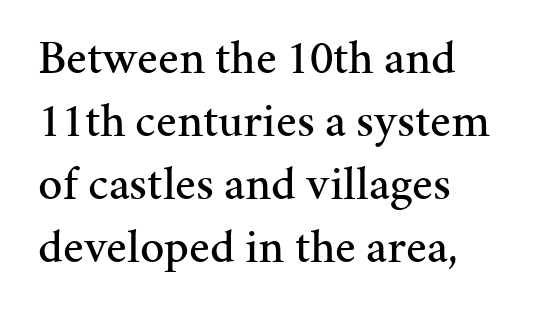
Q: Is the text italic (slanted)? A: No, it is upright.
Q: Is the typeface a serif or a sans-serif typeface? A: Serif.
Q: Is the text underlined? A: No.
Q: How is the paragraph aligned? A: Left-aligned.
Q: Is the spacing between letters normal or unusually wide? A: Normal.
Q: Is the spacing between lines tight, normal or loose? A: Normal.
Q: Width (condensed, normal, or wide)? A: Normal.
Q: Stroke contrast? A: Medium.
Q: x-height? A: Medium.
Q: Monospaced? A: No.
